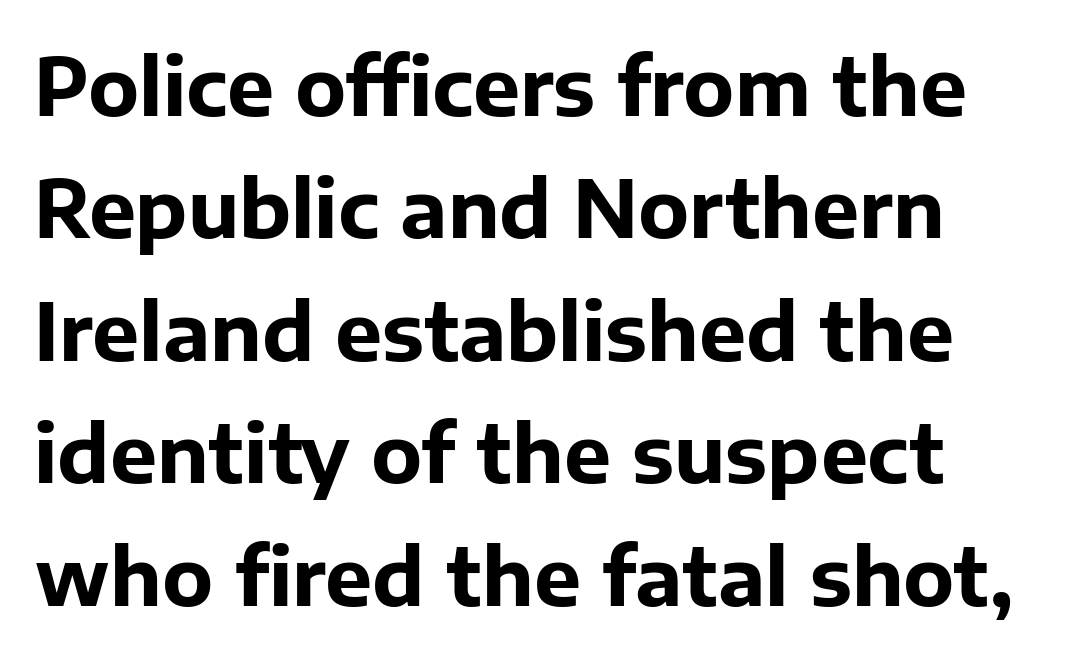
Q: Is the text bold? A: Yes.
Q: Is the text italic (slanted)? A: No, it is upright.
Q: Is the typeface a serif or a sans-serif typeface? A: Sans-serif.
Q: Is the text underlined? A: No.
Q: Is the spacing between letters normal or unusually wide? A: Normal.
Q: Is the spacing between lines tight, normal or loose? A: Normal.
Q: Width (condensed, normal, or wide)? A: Normal.
Q: Stroke contrast? A: Low.
Q: x-height? A: Medium.
Q: Monospaced? A: No.
